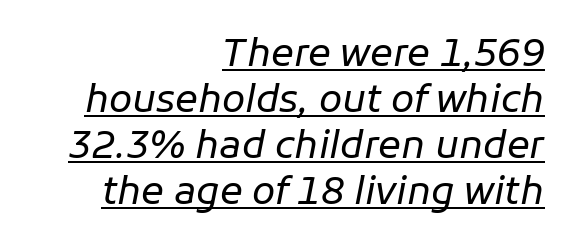
Q: Is the text bold? A: No.
Q: Is the text italic (slanted)? A: Yes, it leans right by about 11 degrees.
Q: Is the text underlined? A: Yes.
Q: How is the paragraph aligned? A: Right-aligned.
Q: Is the spacing between letters normal or unusually wide? A: Normal.
Q: Width (condensed, normal, or wide)? A: Normal.
Q: Stroke contrast? A: Low.
Q: x-height? A: Medium.
Q: Monospaced? A: No.
